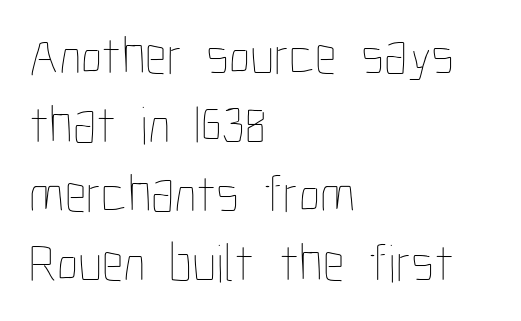
Q: Is the text bold? A: No.
Q: Is the text italic (slanted)? A: No, it is upright.
Q: Is the text underlined? A: No.
Q: How is the paragraph aligned? A: Left-aligned.
Q: Is the spacing between letters normal or unusually wide? A: Normal.
Q: Is the spacing between lines tight, normal or loose? A: Normal.
Q: Width (condensed, normal, or wide)? A: Condensed.
Q: Stroke contrast? A: Low.
Q: x-height? A: Medium.
Q: Monospaced? A: No.
